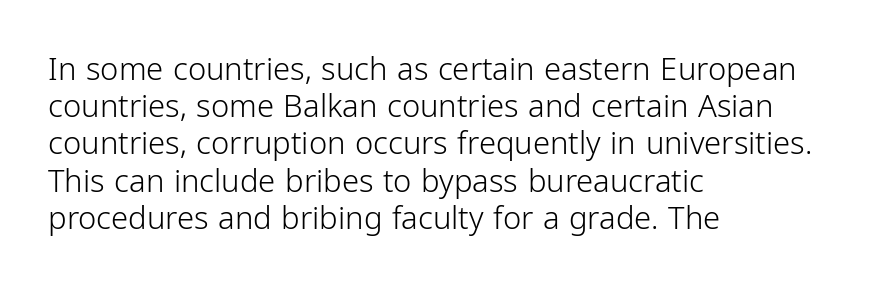
{"serif": "no", "italic": "no", "bold": "no", "weight": "light", "width": "condensed", "stroke_contrast": "low", "x_height": "medium", "monospaced": "no", "underline": "no", "align": "left", "line_spacing_ratio": 1.2, "letter_spacing": "normal", "letter_spacing_em": 0.0, "glyph_px": 31}
